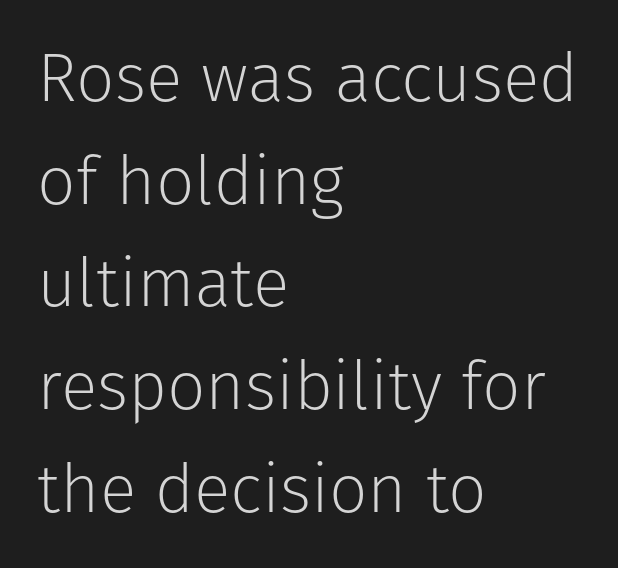
The image shows 68 px light sans-serif type, upright; set left-aligned, normal line spacing (1.51x), normal letter spacing, not underlined; low stroke contrast and a medium x-height.
